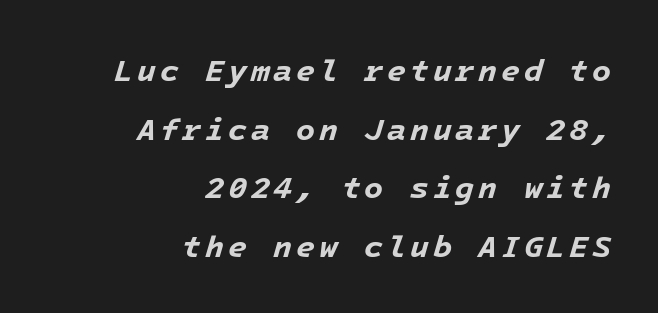
The image shows 31 px bold type, italic (leaning right); set right-aligned, line spacing 1.89x, not underlined; low stroke contrast and a medium x-height.
